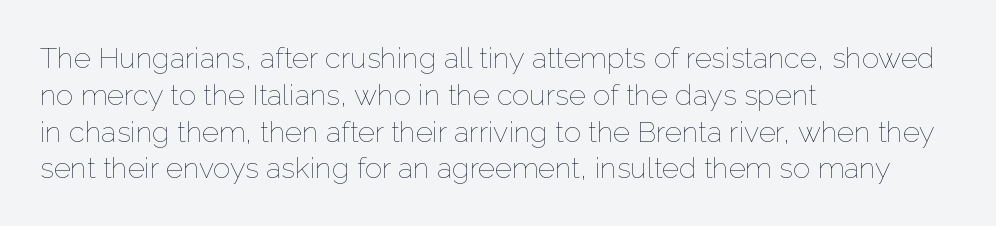
Q: Is the text bold? A: No.
Q: Is the text italic (slanted)? A: No, it is upright.
Q: Is the text underlined? A: No.
Q: How is the paragraph aligned? A: Left-aligned.
Q: Is the spacing between letters normal or unusually wide? A: Normal.
Q: Is the spacing between lines tight, normal or loose? A: Normal.
Q: Width (condensed, normal, or wide)? A: Normal.
Q: Stroke contrast? A: Low.
Q: x-height? A: Medium.
Q: Monospaced? A: No.
